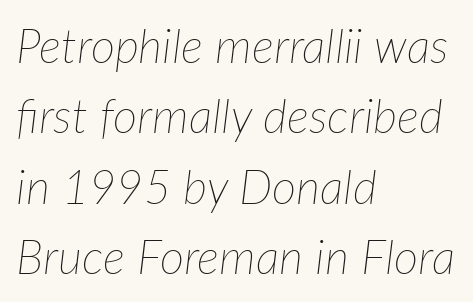
The image shows 47 px thin type, italic (leaning right); set left-aligned, normal line spacing (1.5x), normal letter spacing, not underlined; low stroke contrast and a medium x-height.
